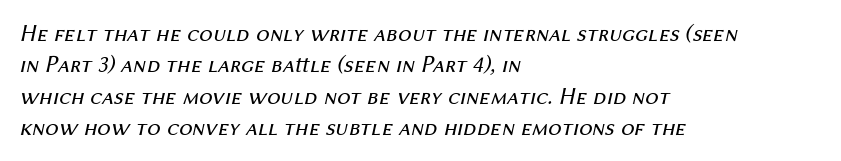
{"italic": "yes", "lean": "right", "slant_degrees": 12, "bold": "no", "underline": "no", "align": "left", "line_spacing": "normal", "line_spacing_ratio": 1.31, "letter_spacing": "normal", "letter_spacing_em": 0.0, "glyph_px": 24}
